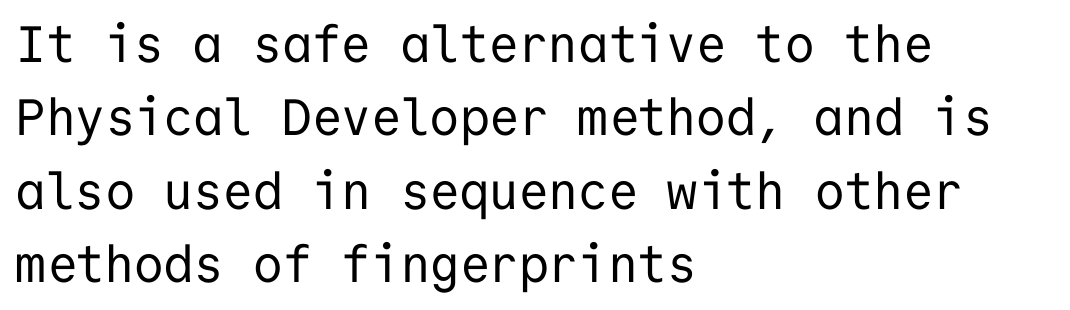
{"serif": "no", "italic": "no", "bold": "no", "weight": "regular", "width": "normal", "stroke_contrast": "low", "x_height": "medium", "monospaced": "yes", "underline": "no", "align": "left", "line_spacing": "normal", "line_spacing_ratio": 1.44, "letter_spacing": "normal", "letter_spacing_em": 0.0, "glyph_px": 51}
